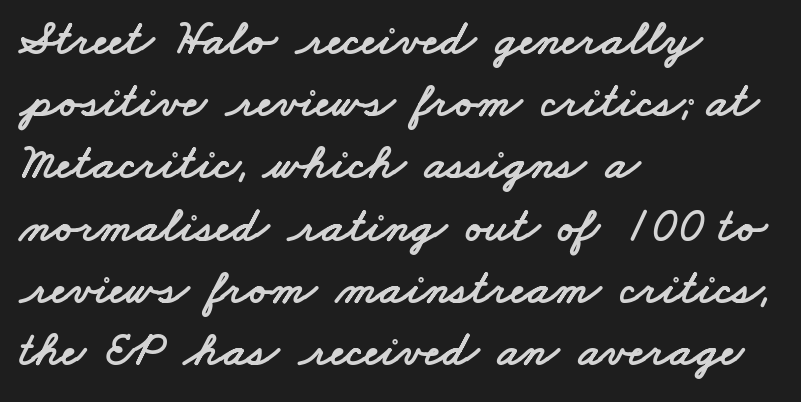
The image shows 49 px wide sans-serif type; set left-aligned, normal line spacing (1.27x), normal letter spacing, not underlined; low stroke contrast and a small x-height.
